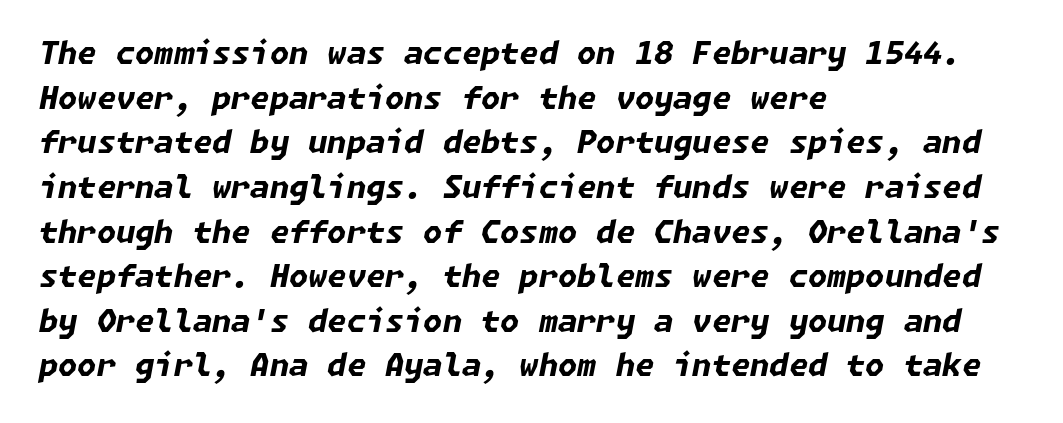
Q: Is the text bold? A: Yes.
Q: Is the text italic (slanted)? A: Yes, it leans right by about 11 degrees.
Q: Is the text underlined? A: No.
Q: How is the paragraph aligned? A: Left-aligned.
Q: Is the spacing between letters normal or unusually wide? A: Normal.
Q: Is the spacing between lines tight, normal or loose? A: Normal.
Q: Width (condensed, normal, or wide)? A: Normal.
Q: Stroke contrast? A: Low.
Q: x-height? A: Medium.
